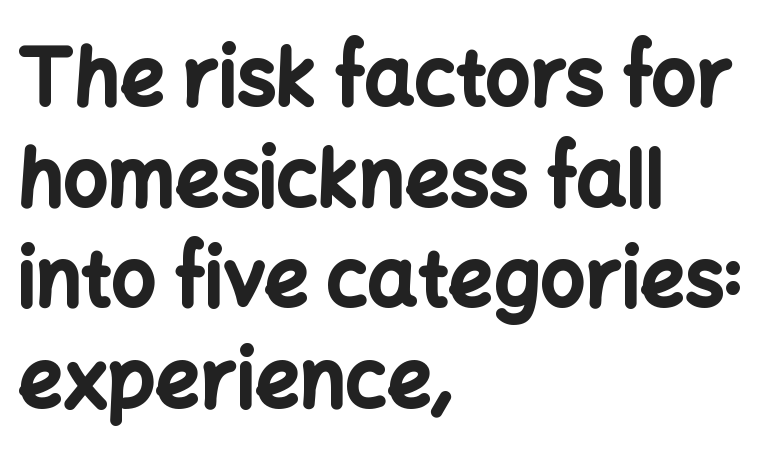
Q: Is the text bold? A: Yes.
Q: Is the text italic (slanted)? A: No, it is upright.
Q: Is the typeface a serif or a sans-serif typeface? A: Sans-serif.
Q: Is the text underlined? A: No.
Q: How is the paragraph aligned? A: Left-aligned.
Q: Is the spacing between letters normal or unusually wide? A: Normal.
Q: Is the spacing between lines tight, normal or loose? A: Normal.
Q: Width (condensed, normal, or wide)? A: Normal.
Q: Stroke contrast? A: Low.
Q: x-height? A: Medium.
Q: Monospaced? A: No.
